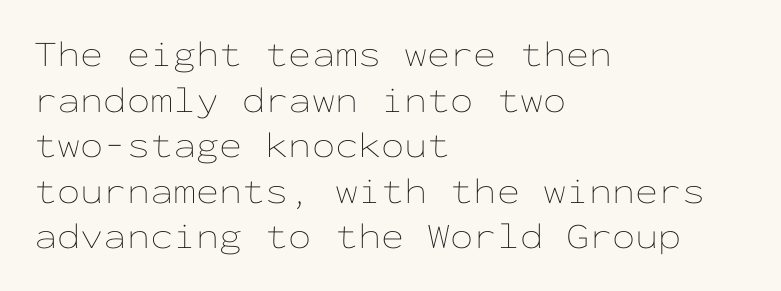
Spacing between characters is what you'd get straight out of the box. Is the stroke heavy? The answer is a plain regular-or-lighter. The face used here is monospaced, like something from a code editor. Anything drawn beneath the words? Only blank space. The compositor pushed each line to the left boundary. You can tell it's not italic because the verticals are truly vertical.
